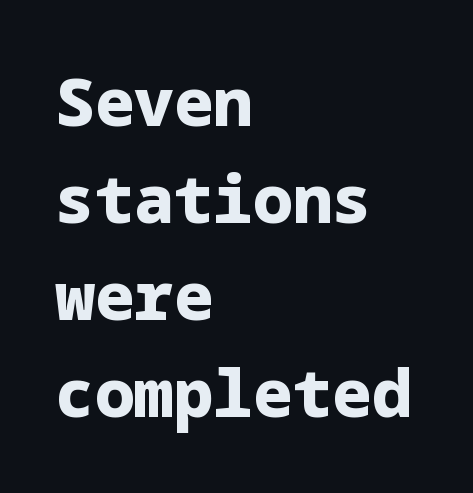
Q: Is the text bold? A: Yes.
Q: Is the text italic (slanted)? A: No, it is upright.
Q: Is the typeface a serif or a sans-serif typeface? A: Sans-serif.
Q: Is the text underlined? A: No.
Q: How is the paragraph aligned? A: Left-aligned.
Q: Is the spacing between letters normal or unusually wide? A: Normal.
Q: Is the spacing between lines tight, normal or loose? A: Normal.
Q: Width (condensed, normal, or wide)? A: Normal.
Q: Stroke contrast? A: Low.
Q: x-height? A: Medium.
